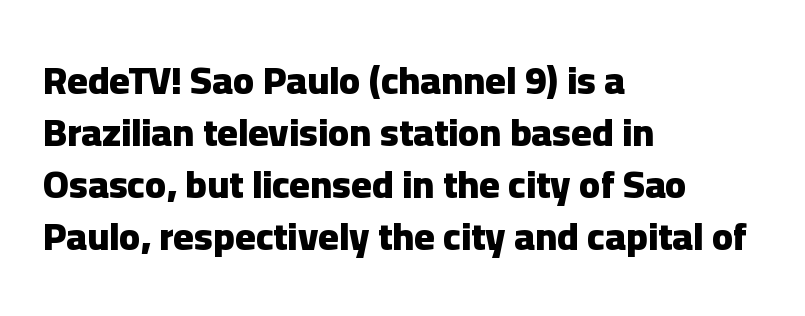
Q: Is the text bold? A: Yes.
Q: Is the text italic (slanted)? A: No, it is upright.
Q: Is the typeface a serif or a sans-serif typeface? A: Sans-serif.
Q: Is the text underlined? A: No.
Q: How is the paragraph aligned? A: Left-aligned.
Q: Is the spacing between letters normal or unusually wide? A: Normal.
Q: Is the spacing between lines tight, normal or loose? A: Normal.
Q: Width (condensed, normal, or wide)? A: Normal.
Q: Stroke contrast? A: Low.
Q: x-height? A: Medium.
Q: Monospaced? A: No.
